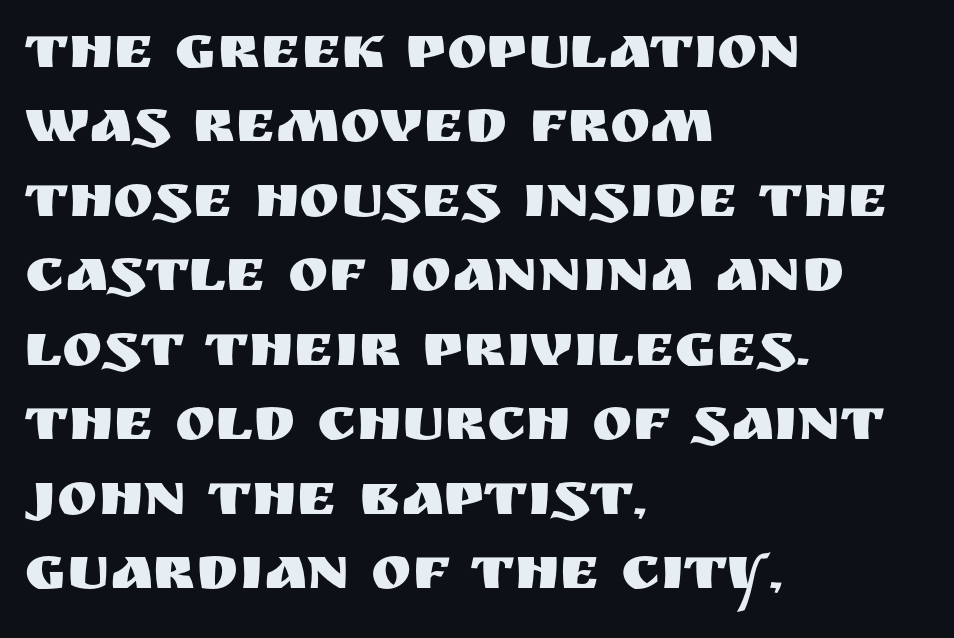
The image shows 61 px sans-serif type, upright; set left-aligned, line spacing 1.22x, normal letter spacing, not underlined; medium stroke contrast and a large x-height.
